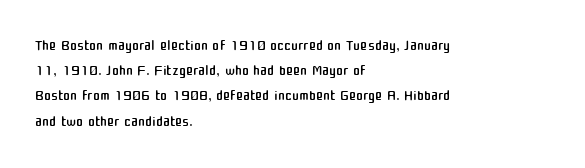
Q: Is the text bold? A: No.
Q: Is the text italic (slanted)? A: No, it is upright.
Q: Is the text underlined? A: No.
Q: How is the paragraph aligned? A: Left-aligned.
Q: Is the spacing between letters normal or unusually wide? A: Normal.
